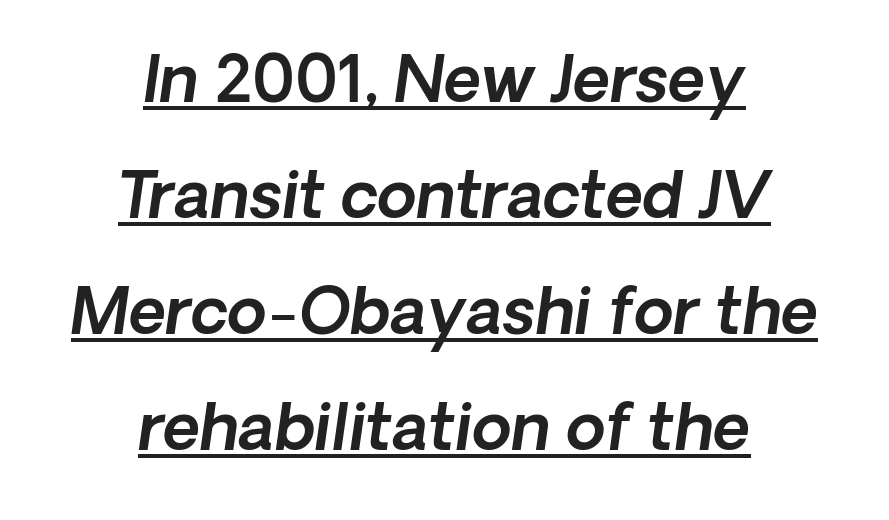
Q: Is the text italic (slanted)? A: Yes, it leans right by about 8 degrees.
Q: Is the text underlined? A: Yes.
Q: How is the paragraph aligned? A: Centered.
Q: Is the spacing between letters normal or unusually wide? A: Normal.
Q: Width (condensed, normal, or wide)? A: Normal.
Q: x-height? A: Medium.
Q: Monospaced? A: No.
